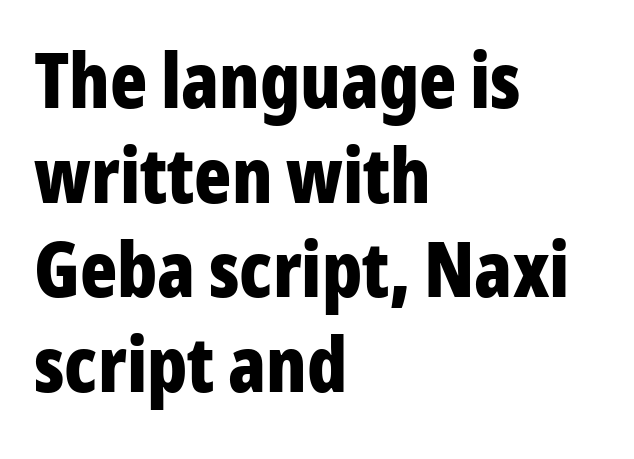
Q: Is the text bold? A: Yes.
Q: Is the text italic (slanted)? A: No, it is upright.
Q: Is the typeface a serif or a sans-serif typeface? A: Sans-serif.
Q: Is the text underlined? A: No.
Q: How is the paragraph aligned? A: Left-aligned.
Q: Is the spacing between letters normal or unusually wide? A: Normal.
Q: Width (condensed, normal, or wide)? A: Condensed.
Q: Stroke contrast? A: Low.
Q: x-height? A: Medium.
Q: Monospaced? A: No.
